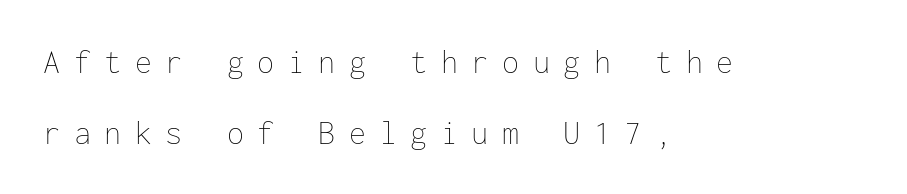
The typesetter chose a ragged-right arrangement here. This is the regular roman posture of the typeface. Lines of text with bare space underneath. The horizontal fit of the characters is loose and conspicuously gappy. Regarding leading, the lines here are spaced well apart.
